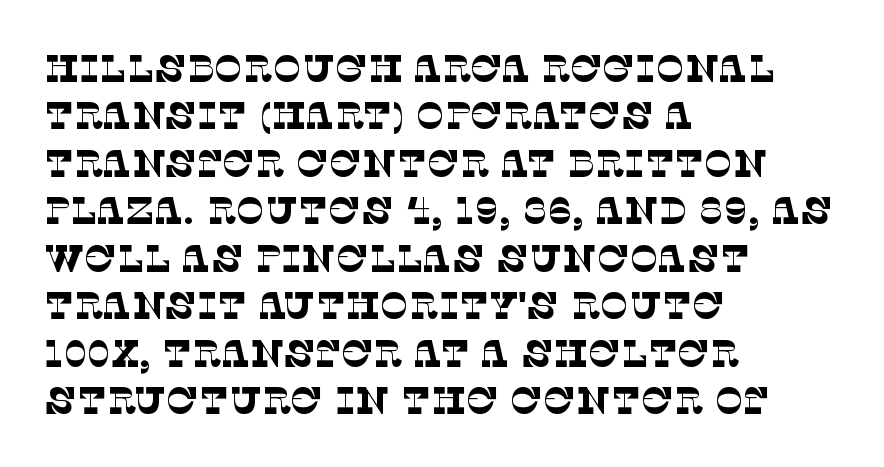
{"serif": "yes", "bold": "no", "weight": "thin", "width": "normal", "stroke_contrast": "low", "x_height": "large", "monospaced": "no", "underline": "no", "align": "left", "line_spacing": "normal", "line_spacing_ratio": 1.25, "letter_spacing": "normal", "letter_spacing_em": 0.0, "glyph_px": 38}
